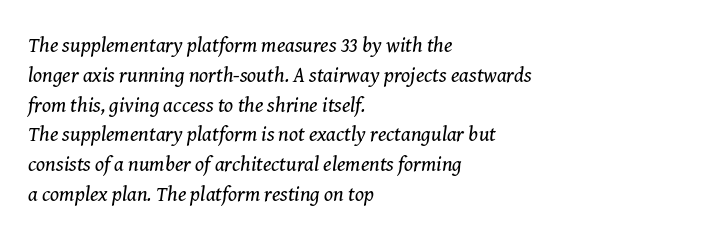
{"italic": "yes", "lean": "right", "slant_degrees": 8, "bold": "no", "underline": "no", "align": "left", "line_spacing": "normal", "line_spacing_ratio": 1.42, "letter_spacing": "normal", "letter_spacing_em": 0.0, "glyph_px": 21}
